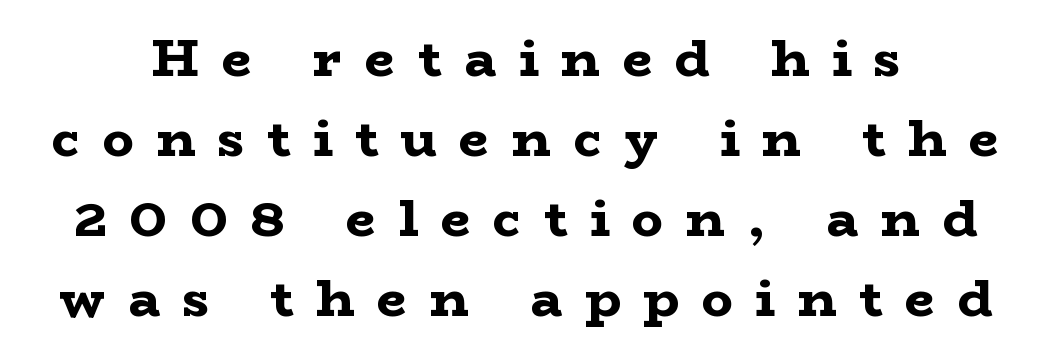
Q: Is the text bold? A: Yes.
Q: Is the text italic (slanted)? A: No, it is upright.
Q: Is the typeface a serif or a sans-serif typeface? A: Serif.
Q: Is the text underlined? A: No.
Q: Is the spacing between letters normal or unusually wide? A: Unusually wide.
Q: Is the spacing between lines tight, normal or loose? A: Normal.
Q: Width (condensed, normal, or wide)? A: Wide.
Q: Stroke contrast? A: Low.
Q: x-height? A: Medium.
Q: Monospaced? A: No.
